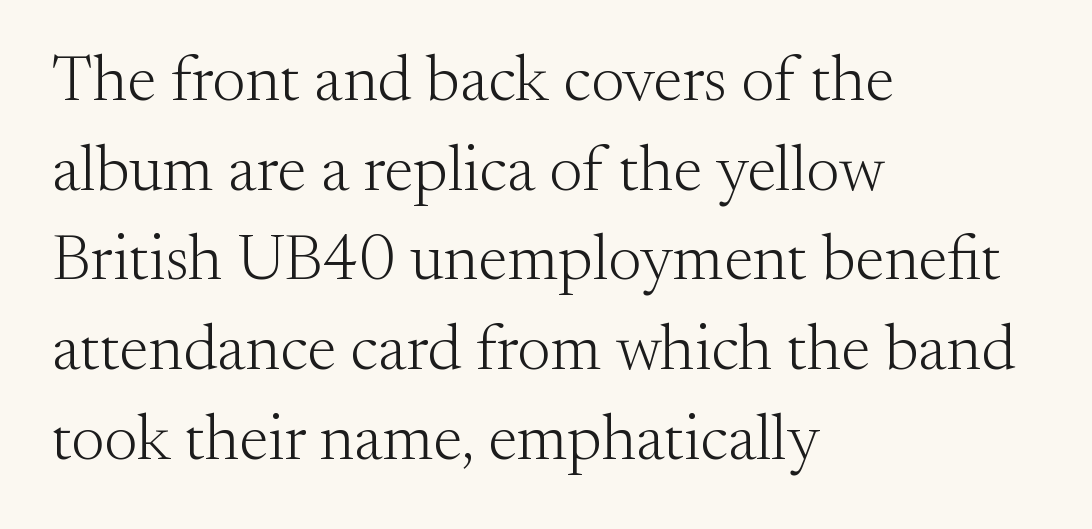
The letters advance in unequal steps, a hallmark of proportional type. The gaps between neighbouring characters are ordinary and unremarkable. Notice how descenders clear the ascenders below comfortably — that's standard leading. Check under the words: just untouched page. Does the lettering tilt? It doesn't — this is upright.
